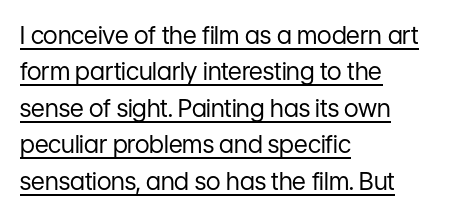
Is the stroke heavy? The answer is a plain regular-or-lighter. If you drew a line through each stem, it would be perfectly vertical. Vertical spacing — default. A classic flush-left, rag-right setting is used for this passage.
